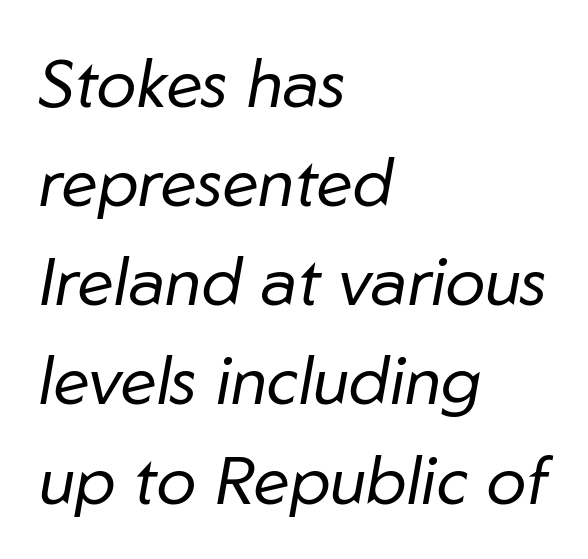
{"italic": "yes", "lean": "right", "slant_degrees": 10, "bold": "no", "weight": "regular", "width": "normal", "stroke_contrast": "low", "x_height": "medium", "monospaced": "no", "underline": "no", "align": "left", "line_spacing": "normal", "line_spacing_ratio": 1.48, "letter_spacing": "normal", "letter_spacing_em": 0.0, "glyph_px": 67}
